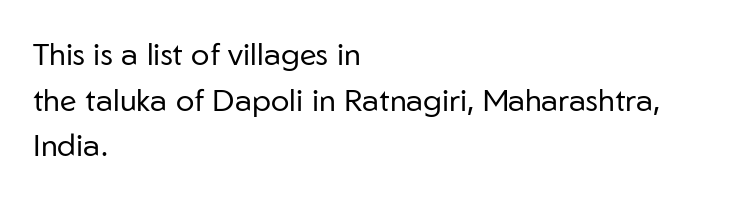
The image shows 31 px regular-weight sans-serif type, upright; set left-aligned, normal line spacing (1.47x), normal letter spacing, not underlined; low stroke contrast and a medium x-height.
